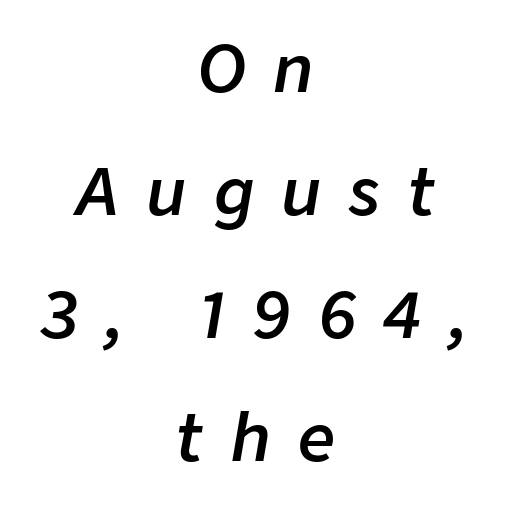
Q: Is the text bold? A: Semi-bold.
Q: Is the text italic (slanted)? A: Yes, it leans right by about 9 degrees.
Q: Is the text underlined? A: No.
Q: How is the paragraph aligned? A: Centered.
Q: Is the spacing between letters normal or unusually wide? A: Unusually wide.
Q: Width (condensed, normal, or wide)? A: Normal.
Q: Stroke contrast? A: Low.
Q: x-height? A: Medium.
Q: Monospaced? A: No.
